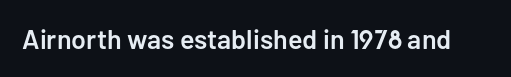
The image shows 27 px text type, upright; set normal letter spacing, not underlined.
